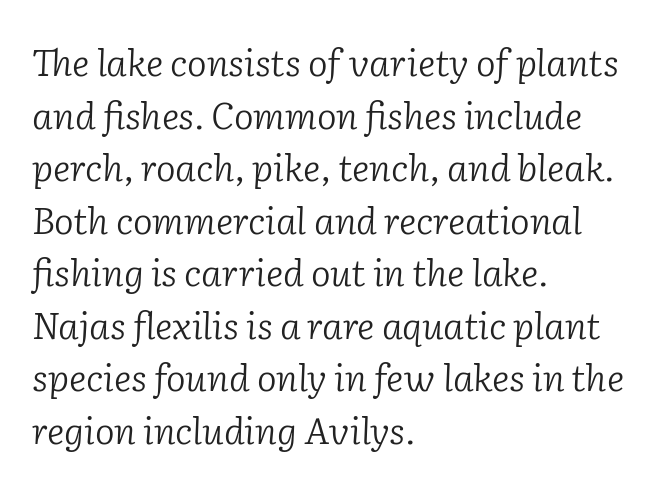
{"serif": "yes", "italic": "yes", "lean": "right", "slant_degrees": 2, "bold": "no", "weight": "light", "width": "normal", "stroke_contrast": "low", "x_height": "medium", "monospaced": "no", "underline": "no", "align": "left", "line_spacing": "normal", "line_spacing_ratio": 1.42, "letter_spacing": "normal", "letter_spacing_em": 0.0, "glyph_px": 37}
